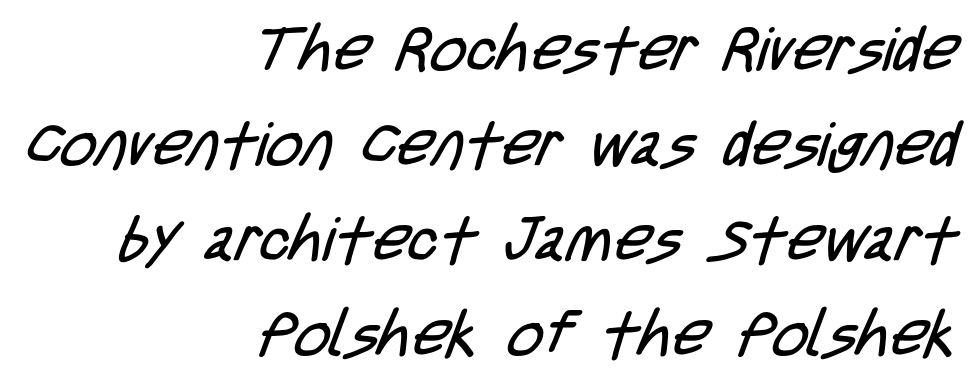
Think standard paragraph weight, or any step lighter than that. Beneath every word, the page is bare. The ragged edge is on the left, which tells us the setting is flush right. Spacing between characters is what you'd get straight out of the box. The face used here is a sans, in the tradition of grotesques and geometrics.
